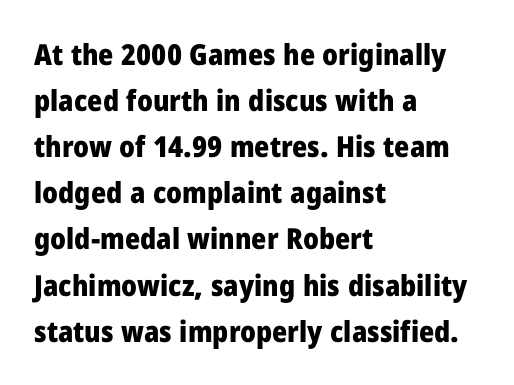
{"serif": "no", "italic": "no", "bold": "yes", "weight": "heavy", "width": "normal", "stroke_contrast": "low", "x_height": "medium", "monospaced": "no", "underline": "no", "align": "left", "line_spacing": "normal", "line_spacing_ratio": 1.59, "letter_spacing": "normal", "letter_spacing_em": 0.0, "glyph_px": 29}
